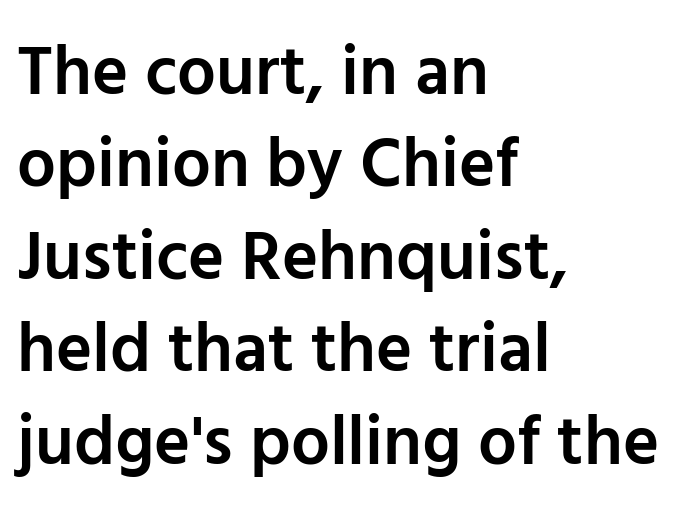
A bit beefed up — I'd call it semibold rather than bold. You could not count columns in this text — the font is proportionally spaced. Every row of glyphs begins at an identical x-position on the left. Decoration check: the copy has no underline. If you measured baseline to baseline, you'd find a middling distance.
